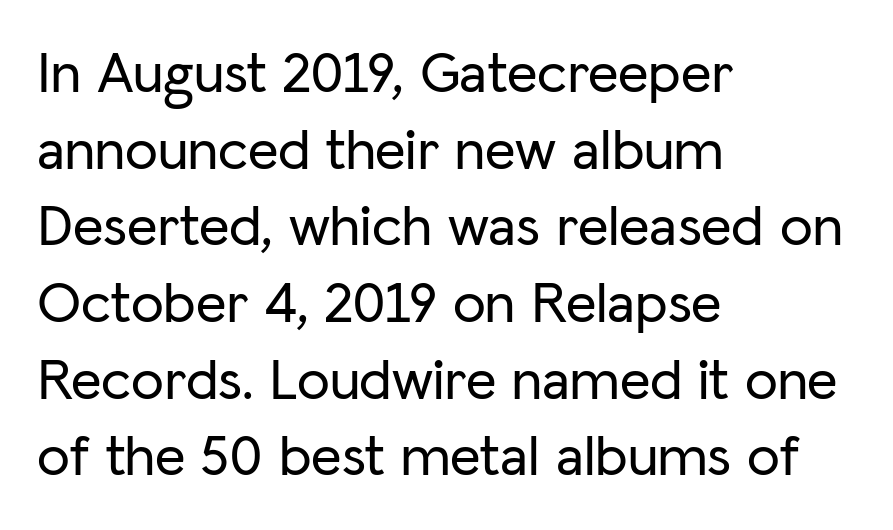
{"serif": "no", "italic": "no", "width": "normal", "stroke_contrast": "low", "x_height": "medium", "monospaced": "no", "underline": "no", "align": "left", "line_spacing": "normal", "line_spacing_ratio": 1.3, "letter_spacing": "normal", "letter_spacing_em": 0.0, "glyph_px": 59}
